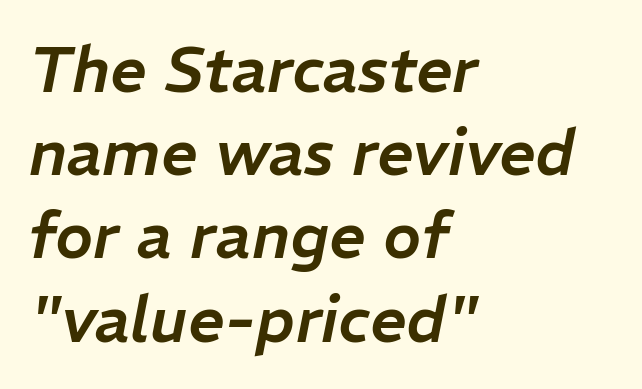
The image shows 64 px text type, italic (leaning right); set left-aligned, normal line spacing (1.3x), normal letter spacing, not underlined; low stroke contrast and a medium x-height.
